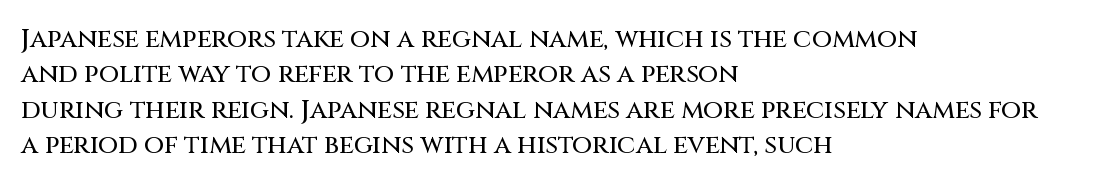
Q: Is the text italic (slanted)? A: No, it is upright.
Q: Is the text underlined? A: No.
Q: How is the paragraph aligned? A: Left-aligned.
Q: Is the spacing between letters normal or unusually wide? A: Normal.
Q: Is the spacing between lines tight, normal or loose? A: Normal.
